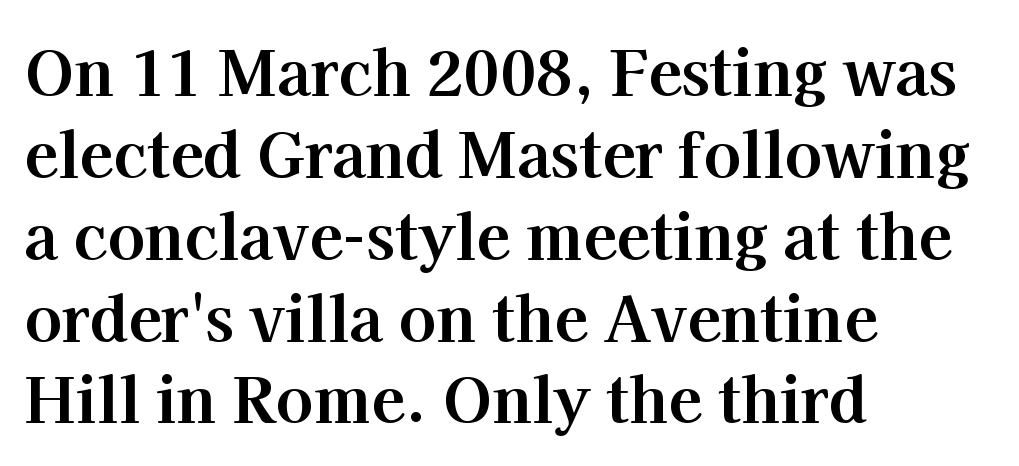
Tall strokes in this sample are plumb rather than angled. I'd call this a serif setting — the letters wear small feet. Horizontal alignment here is leftward, the default for most running prose. Reading down the column, the eye jumps a familiar distance to each next line.
